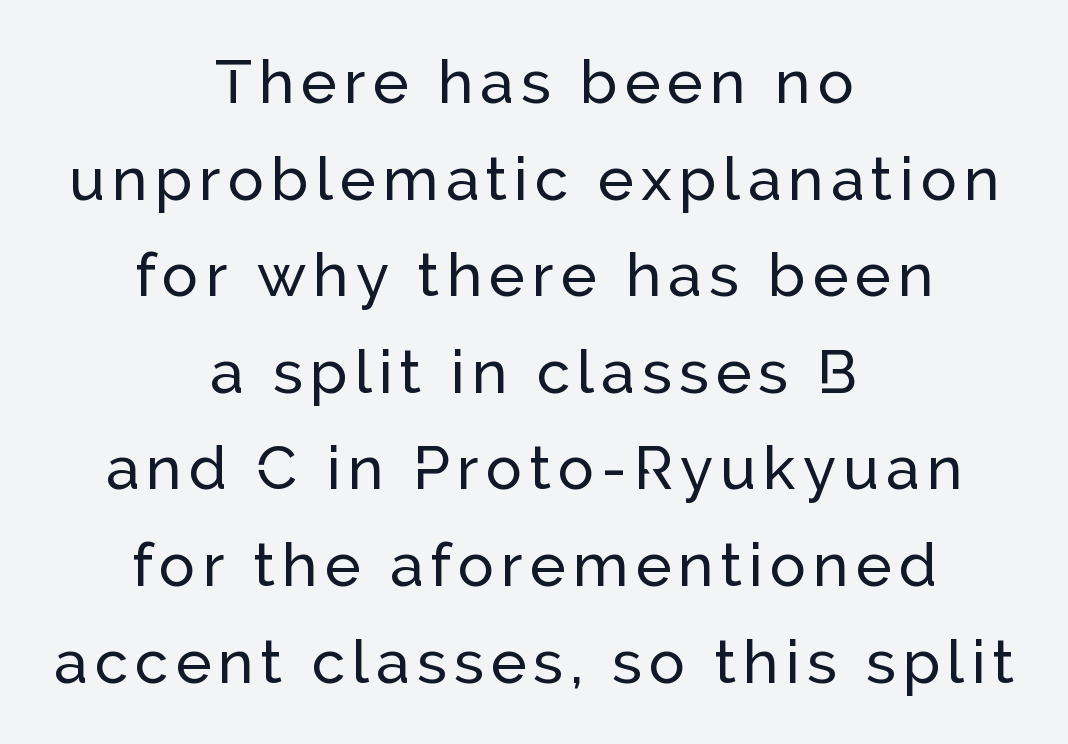
The image shows 60 px sans-serif type, upright; set centered, normal line spacing (1.61x), not underlined; low stroke contrast and a medium x-height.
